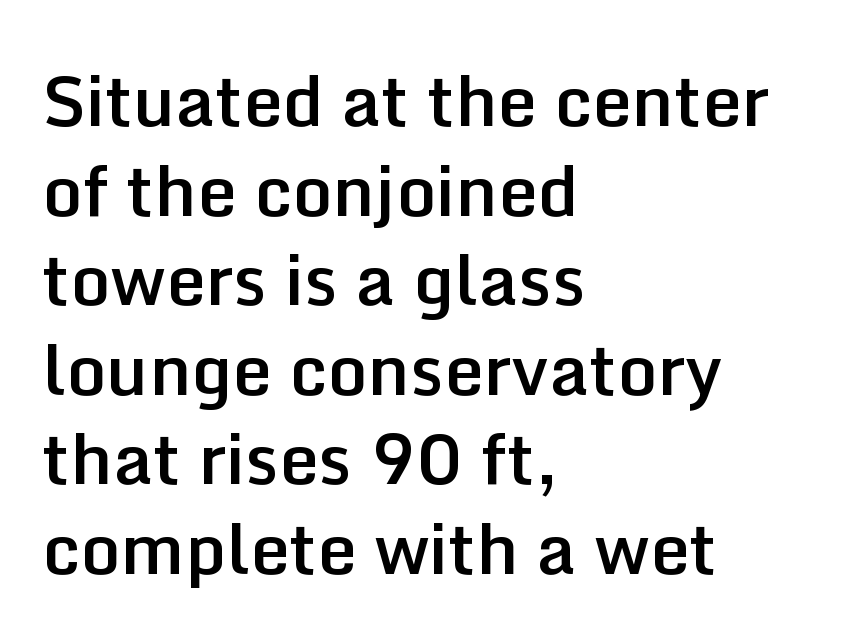
Tracking value appears to be zero — textbook default spacing. Reading down the column, the eye jumps a familiar distance to each next line. The letters stand upright; this is a roman face. Bold? Not quite — semibold, heavier than regular but stopping short.
